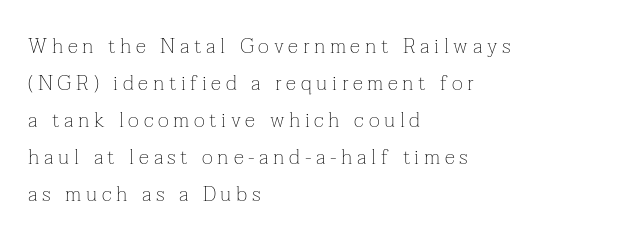
The image shows 21 px text type, upright; set left-aligned, line spacing 1.76x, unusually wide letter spacing (+0.22 em), not underlined.
